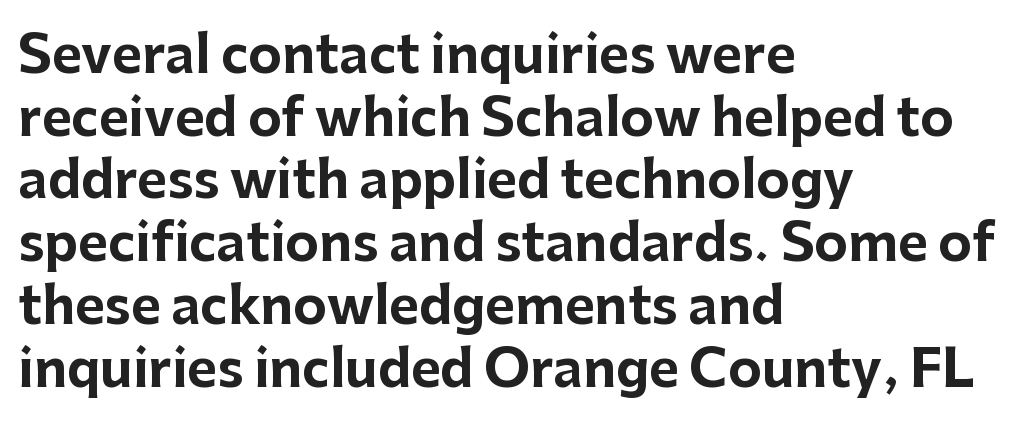
Summary of weight: heavy, a full bold. Check where the strokes stop: nothing finishes them off — pure sans. Letter spacing: default. Each line starts at the same left margin while the right side varies. Nope, not italic — everything's standing straight. These lines are rendered in a variable-pitch font.
